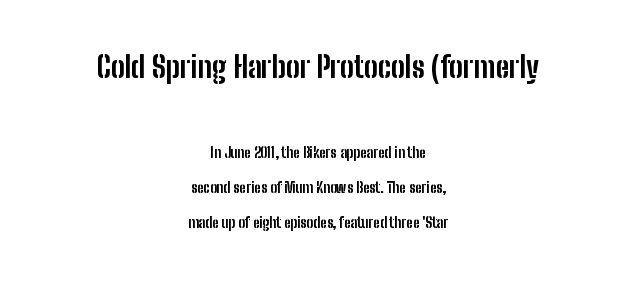
Q: Is the text bold? A: Yes.
Q: Is the text italic (slanted)? A: No, it is upright.
Q: Is the typeface a serif or a sans-serif typeface? A: Sans-serif.
Q: Is the text underlined? A: No.
Q: How is the paragraph aligned? A: Centered.
Q: Is the spacing between letters normal or unusually wide? A: Normal.
Q: Is the spacing between lines tight, normal or loose? A: Loose.
Q: Which block of text is set in a larger size, the first (top) or the second (bottom)? A: The first (top) one.
Q: Width (condensed, normal, or wide)? A: Condensed.
Q: Stroke contrast? A: Low.
Q: x-height? A: Medium.
Q: Monospaced? A: No.
